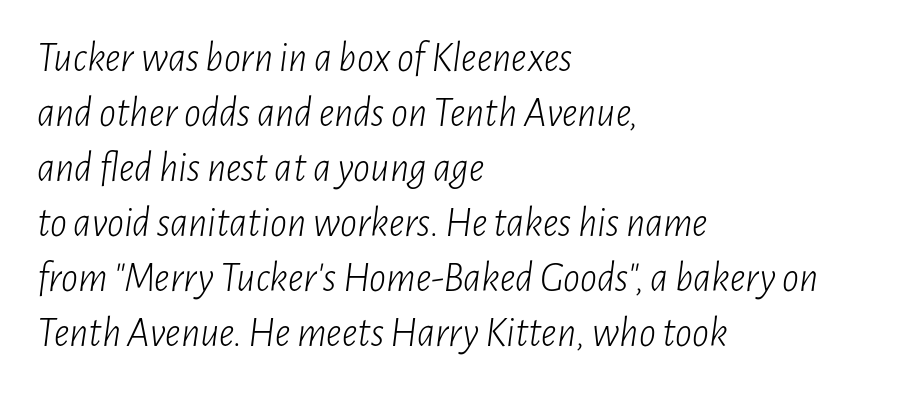
Note the varied advance widths — an 'i' is clearly narrower than an 'm'. The paragraph has a hard left edge and a soft right edge. Here the glyphs are tracked normally, forming tight word shapes. Unbolded letterforms with no extra heft. Quick note: italic.
